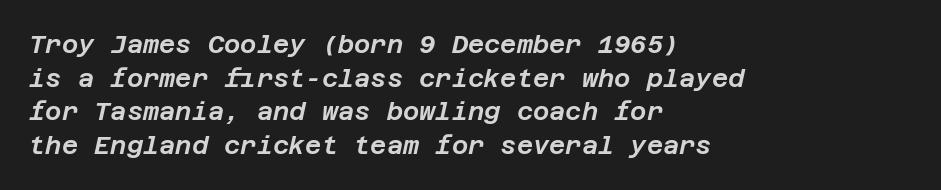
{"italic": "yes", "lean": "right", "slant_degrees": 12, "underline": "no", "align": "left", "line_spacing": "normal", "line_spacing_ratio": 1.35, "letter_spacing": "normal", "letter_spacing_em": 0.0, "glyph_px": 25}
